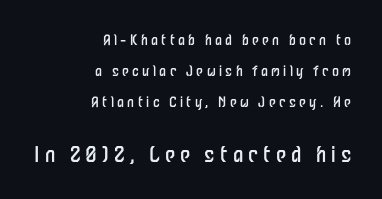
Horizontally, the lines are justified to the trailing edge only. A typesetter would mark this as roman, not italic. This rendering features lettering with no underline. Top chunk: small. Bottom chunk: large.
